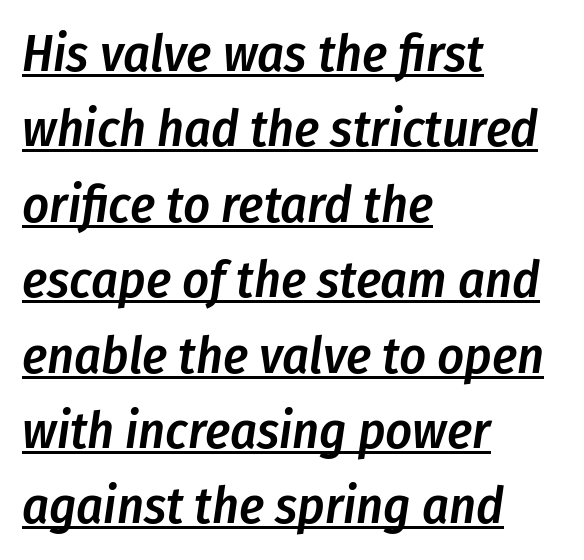
Q: Is the text bold? A: Semi-bold.
Q: Is the text italic (slanted)? A: Yes, it leans right by about 8 degrees.
Q: Is the text underlined? A: Yes.
Q: How is the paragraph aligned? A: Left-aligned.
Q: Is the spacing between letters normal or unusually wide? A: Normal.
Q: Is the spacing between lines tight, normal or loose? A: Normal.
Q: Width (condensed, normal, or wide)? A: Condensed.
Q: Stroke contrast? A: Low.
Q: x-height? A: Medium.
Q: Monospaced? A: No.
